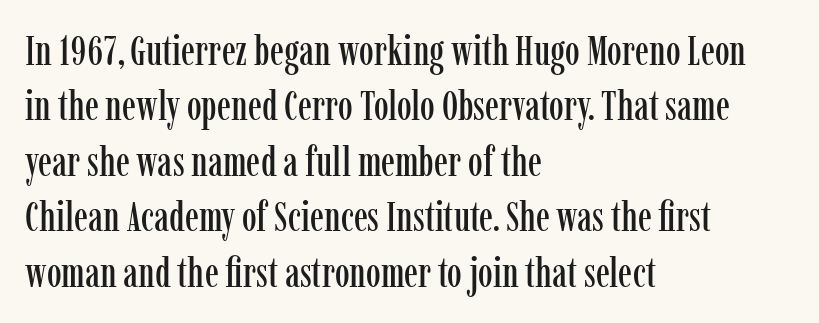
The image shows 42 px condensed serif type, upright; set left-aligned, normal line spacing (1.32x), normal letter spacing, not underlined; low stroke contrast and a medium x-height.
